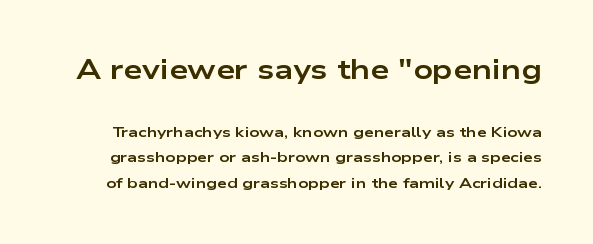
The image shows 27 px bold type, upright; set line spacing 1.82x, normal letter spacing, not underlined; the first (top) block is 1.93x larger.
